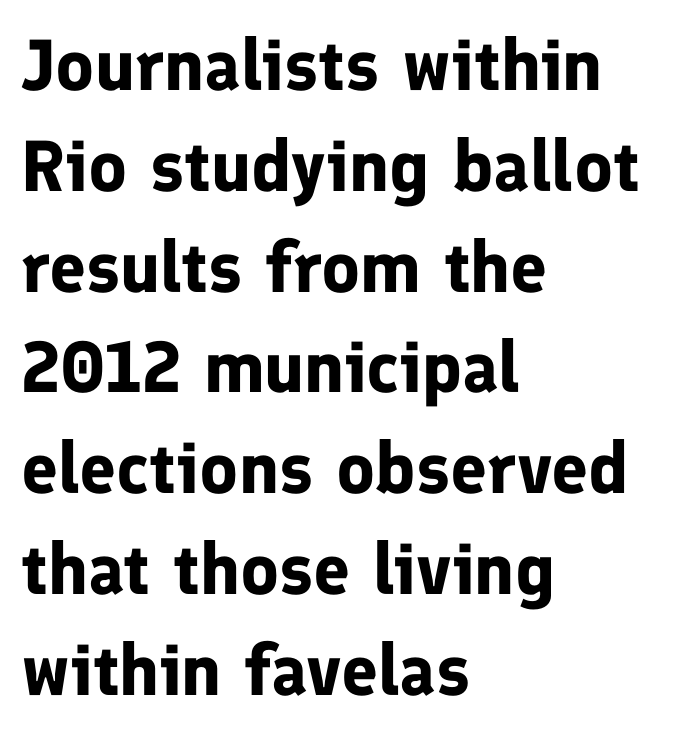
{"serif": "no", "italic": "no", "bold": "yes", "weight": "bold", "width": "normal", "stroke_contrast": "low", "x_height": "medium", "monospaced": "no", "underline": "no", "align": "left", "line_spacing": "normal", "line_spacing_ratio": 1.4, "letter_spacing": "normal", "letter_spacing_em": 0.0, "glyph_px": 72}
